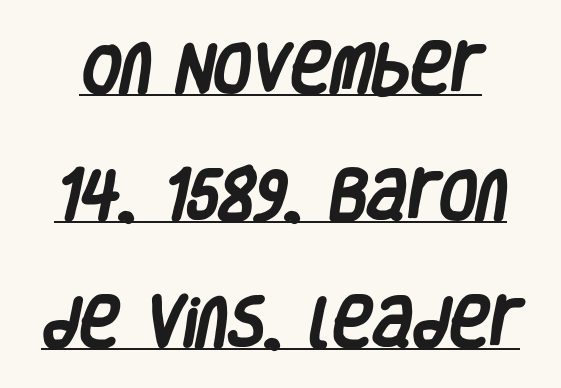
The image shows 55 px heavy, condensed sans-serif type; set loose line spacing (2.31x), normal letter spacing, underlined; low stroke contrast and a large x-height.
